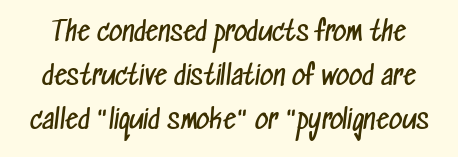
The image shows 26 px text type; set normal line spacing (1.7x), normal letter spacing, not underlined.
